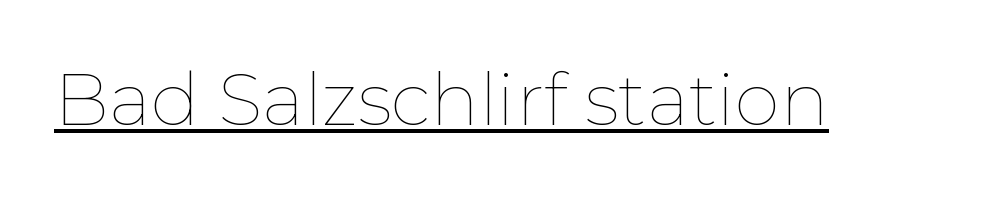
The glyphs are accompanied by a horizontal stroke just below them. A typesetter would mark this as roman, not italic. Characters follow at the spacing the type designer built in. Is this a heavy cut? Hardly; it is regular or lighter.
